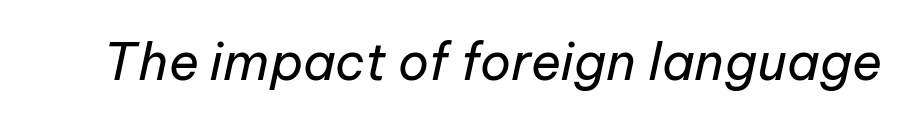
Q: Is the text bold? A: No.
Q: Is the text italic (slanted)? A: Yes, it leans right by about 12 degrees.
Q: Is the text underlined? A: No.
Q: Is the spacing between letters normal or unusually wide? A: Normal.
Q: Width (condensed, normal, or wide)? A: Normal.
Q: Stroke contrast? A: Low.
Q: x-height? A: Medium.
Q: Monospaced? A: No.
